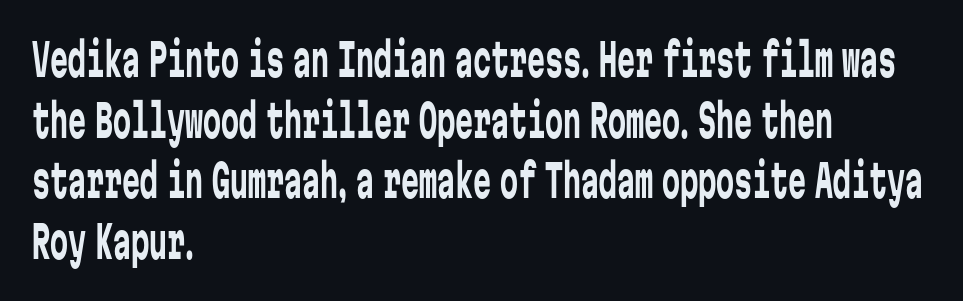
{"serif": "no", "italic": "no", "bold": "no", "weight": "regular", "width": "condensed", "stroke_contrast": "low", "x_height": "medium", "monospaced": "yes", "underline": "no", "align": "left", "line_spacing": "normal", "line_spacing_ratio": 1.35, "letter_spacing": "normal", "letter_spacing_em": 0.0, "glyph_px": 45}
